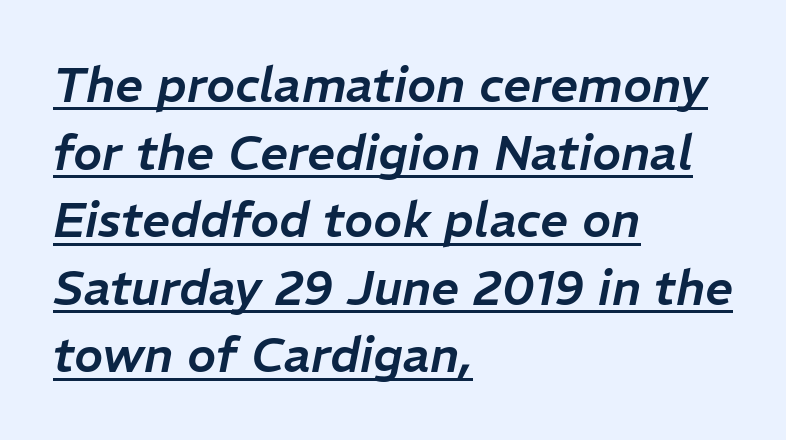
Q: Is the text italic (slanted)? A: Yes, it leans right by about 11 degrees.
Q: Is the text underlined? A: Yes.
Q: How is the paragraph aligned? A: Left-aligned.
Q: Is the spacing between letters normal or unusually wide? A: Normal.
Q: Is the spacing between lines tight, normal or loose? A: Normal.
Q: Width (condensed, normal, or wide)? A: Normal.
Q: Stroke contrast? A: Low.
Q: x-height? A: Medium.
Q: Monospaced? A: No.
